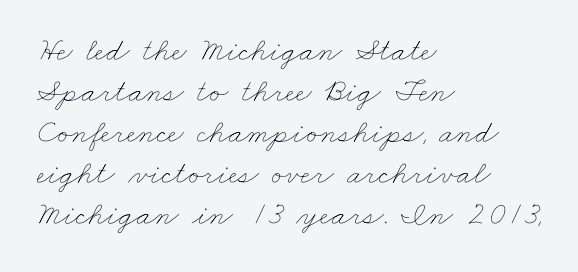
{"bold": "no", "weight": "thin", "width": "wide", "stroke_contrast": "low", "x_height": "small", "monospaced": "no", "underline": "no", "align": "left", "line_spacing_ratio": 1.24, "letter_spacing": "normal", "letter_spacing_em": 0.0, "glyph_px": 33}
